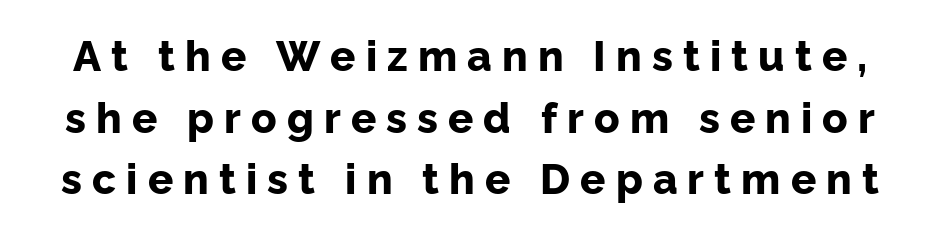
This sample uses a sans-serif face. These lines are rendered in a variable-pitch font. The strokes are fattened all the way to bold. This is the regular roman posture of the typeface. Someone cranked the tracking dial way up on this one. Evenly set lines give the paragraph a standard silhouette.
